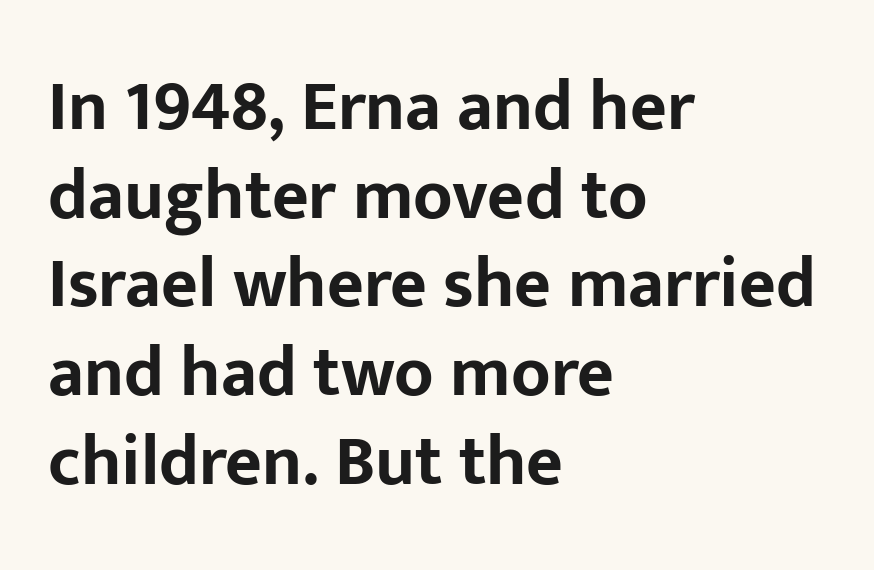
{"serif": "no", "italic": "no", "bold": "yes", "weight": "bold", "width": "normal", "stroke_contrast": "low", "x_height": "medium", "monospaced": "no", "underline": "no", "align": "left", "line_spacing": "normal", "line_spacing_ratio": 1.25, "letter_spacing": "normal", "letter_spacing_em": 0.0, "glyph_px": 71}
